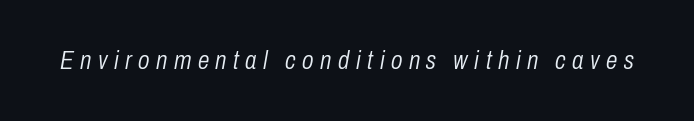
{"italic": "yes", "lean": "right", "slant_degrees": 10, "bold": "no", "underline": "no", "letter_spacing": "wide", "letter_spacing_em": 0.25, "glyph_px": 26}
